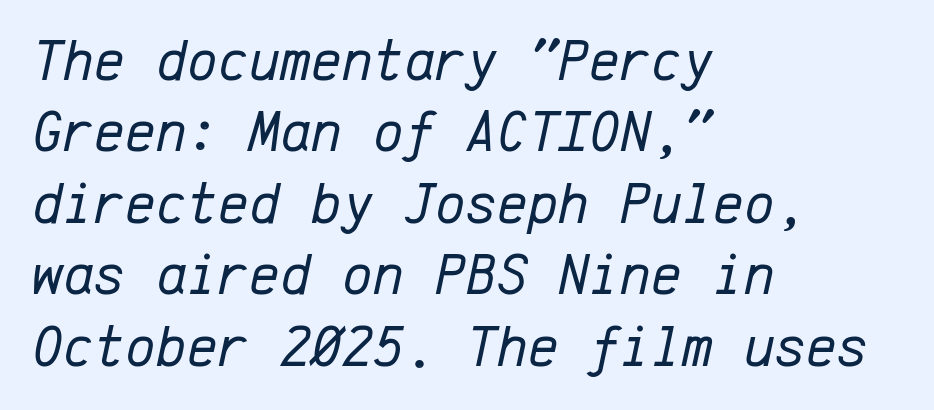
Q: Is the text bold? A: No.
Q: Is the text italic (slanted)? A: Yes, it leans right by about 12 degrees.
Q: Is the text underlined? A: No.
Q: How is the paragraph aligned? A: Left-aligned.
Q: Is the spacing between letters normal or unusually wide? A: Normal.
Q: Width (condensed, normal, or wide)? A: Normal.
Q: Stroke contrast? A: Low.
Q: x-height? A: Medium.
Q: Monospaced? A: Yes.
